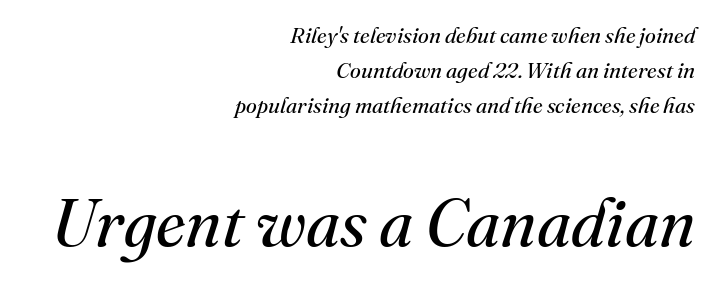
{"serif": "yes", "italic": "yes", "lean": "right", "slant_degrees": 16, "bold": "no", "weight": "regular", "width": "normal", "stroke_contrast": "medium", "x_height": "small", "monospaced": "no", "underline": "no", "align": "right", "line_spacing": "normal", "line_spacing_ratio": 1.6, "letter_spacing": "normal", "letter_spacing_em": 0.0, "larger_block": "second", "size_ratio": 3.05, "glyph_px": 67}
